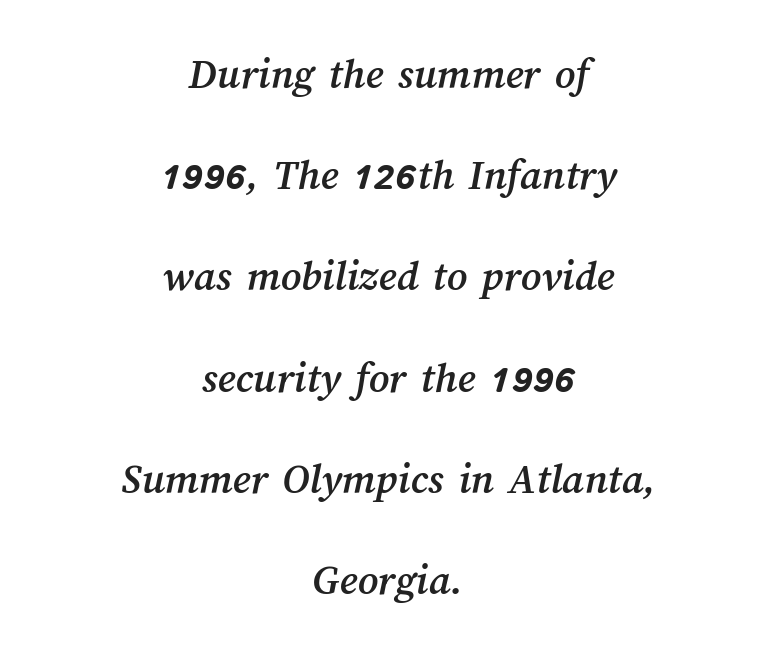
Q: Is the text underlined? A: No.
Q: How is the paragraph aligned? A: Centered.
Q: Is the spacing between letters normal or unusually wide? A: Normal.
Q: Is the spacing between lines tight, normal or loose? A: Loose.
Q: Width (condensed, normal, or wide)? A: Normal.
Q: Stroke contrast? A: Medium.
Q: x-height? A: Medium.
Q: Monospaced? A: No.
